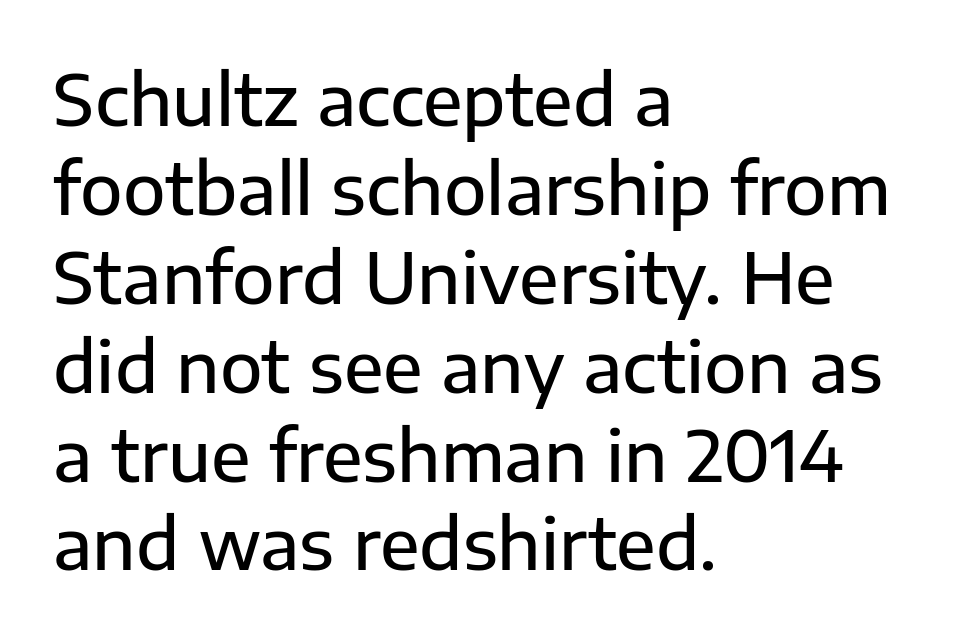
Does extra space separate the letters? No, they use regular spacing. This rendering features lettering with no underline. These lines are set flush left with a ragged right edge. A typesetter would mark this as roman, not italic.
